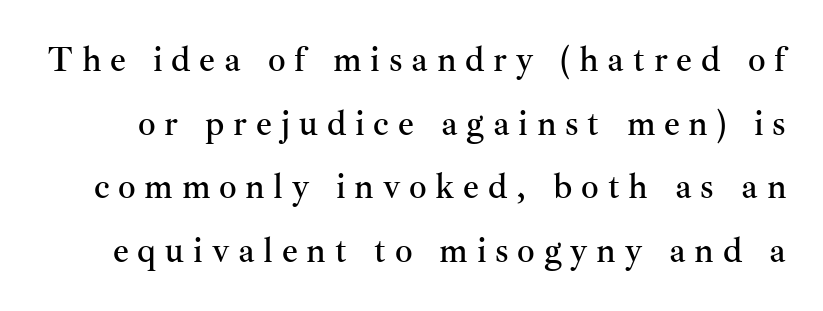
{"serif": "yes", "italic": "no", "width": "normal", "stroke_contrast": "medium", "x_height": "small", "monospaced": "no", "underline": "no", "line_spacing_ratio": 1.82, "letter_spacing": "wide", "letter_spacing_em": 0.25, "glyph_px": 35}
